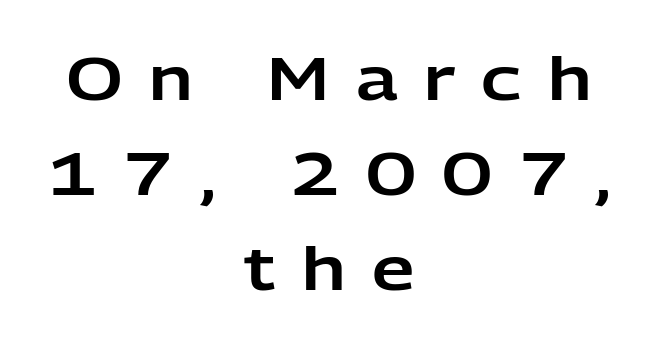
Q: Is the text italic (slanted)? A: No, it is upright.
Q: Is the typeface a serif or a sans-serif typeface? A: Sans-serif.
Q: Is the text underlined? A: No.
Q: How is the paragraph aligned? A: Centered.
Q: Is the spacing between letters normal or unusually wide? A: Unusually wide.
Q: Is the spacing between lines tight, normal or loose? A: Normal.
Q: Width (condensed, normal, or wide)? A: Normal.
Q: Stroke contrast? A: Low.
Q: x-height? A: Medium.
Q: Monospaced? A: No.
